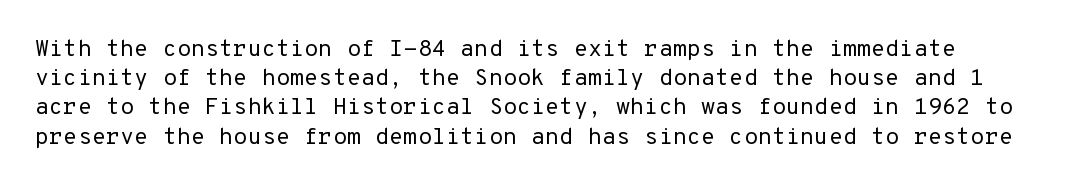
The image shows 23 px text type, upright; set normal line spacing (1.27x), normal letter spacing, not underlined.
